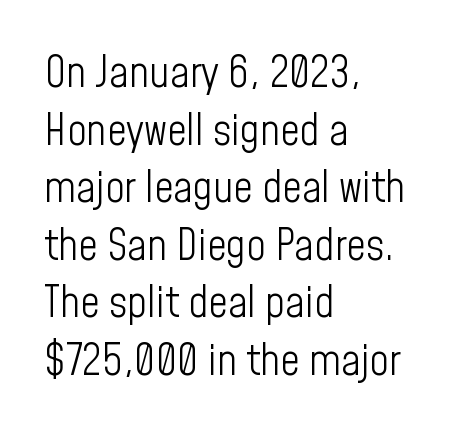
Weight class: somewhere from thin through regular. Vertically, the passage feels balanced, rows spaced as you'd expect. The passage shown is typed in a proportional face where columns would drift. The rendering keeps characters at their native spacing. A classic flush-left, rag-right setting is used for this passage. Font category for this specimen: sans-serif.
